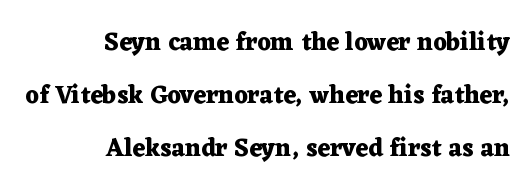
The glyphs are unaccompanied by any horizontal stroke below them. Designer's note — italics off, roman on. If you measured baseline to baseline, you'd find a long distance. The sample has been set heavy, in full bold. Visually the block forms a straight wall on the right and a jagged coastline on the left. Spacing between characters is what you'd get straight out of the box.
